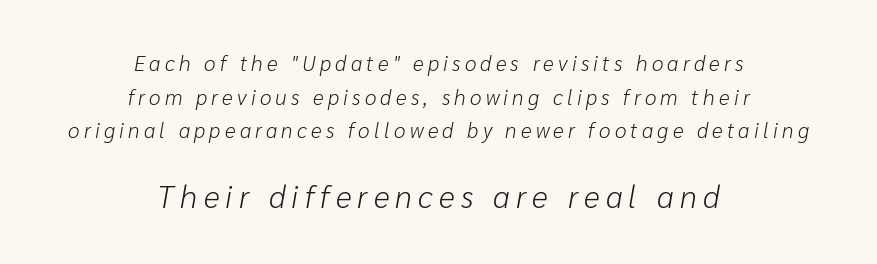
Q: Is the text bold? A: No.
Q: Is the text italic (slanted)? A: Yes, it leans right by about 10 degrees.
Q: Is the text underlined? A: No.
Q: How is the paragraph aligned? A: Centered.
Q: Is the spacing between letters normal or unusually wide? A: Unusually wide.
Q: Is the spacing between lines tight, normal or loose? A: Normal.
Q: Which block of text is set in a larger size, the first (top) or the second (bottom)? A: The second (bottom) one.
Q: Width (condensed, normal, or wide)? A: Normal.
Q: Stroke contrast? A: Low.
Q: x-height? A: Medium.
Q: Monospaced? A: No.
